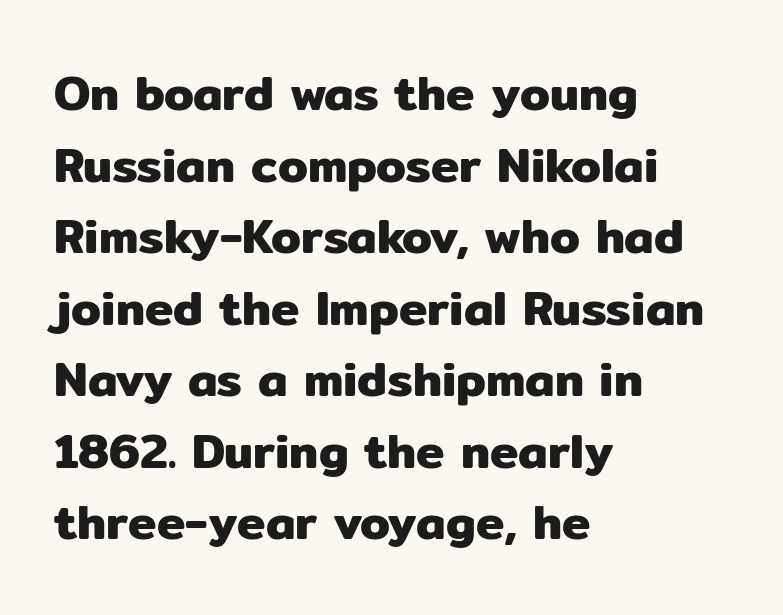
The image shows 48 px sans-serif type, upright; set left-aligned, normal line spacing (1.49x), normal letter spacing, not underlined; low stroke contrast and a medium x-height.
